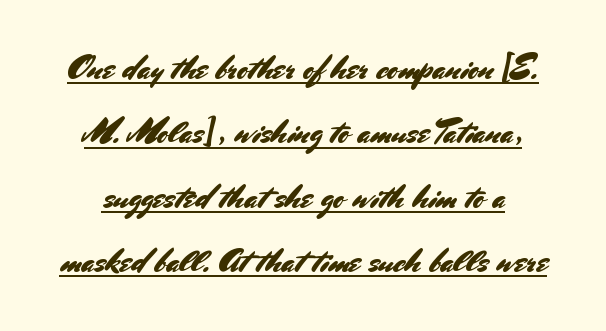
Leading: increased. This rendering features underlined lettering. Compared with typical body copy, the letter spacing here is the same. Look at the bottom of the vertical strokes: they stop flat, with no serifs. The rendering uses natural spacing where letterforms have individual widths.
